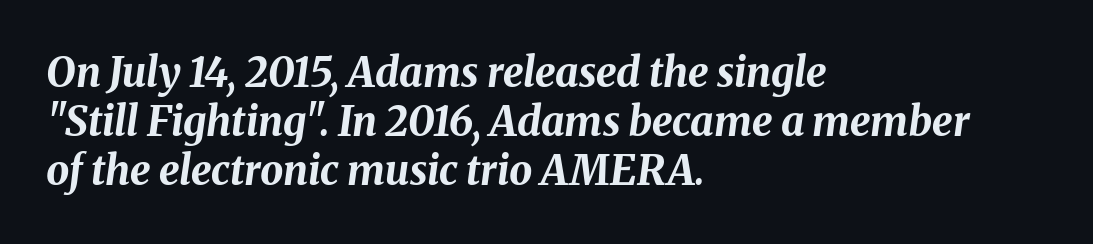
The image shows 41 px bold type, italic (leaning right); set left-aligned, line spacing 1.2x, normal letter spacing, not underlined; medium stroke contrast and a medium x-height.
